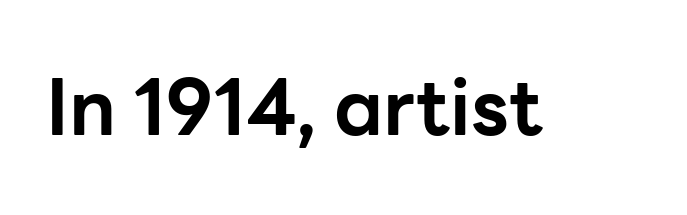
The tracking reads as untouched default to a designer's eye. The typeface chosen for these lines omits serifs. Looks like regular typesetting: each glyph gets only the width it needs. Set as a true bold cut, around the 700 mark.
